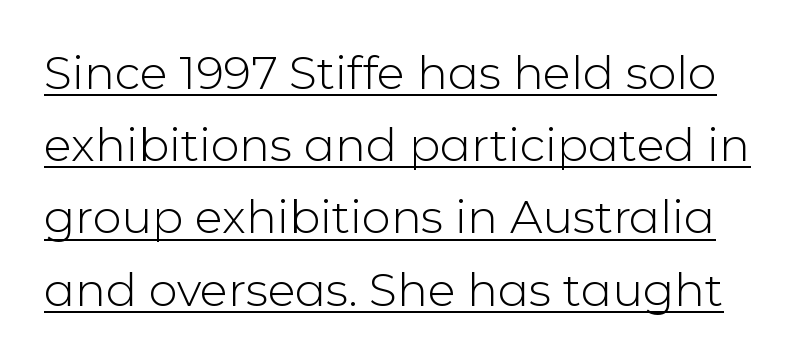
Q: Is the text bold? A: No.
Q: Is the text italic (slanted)? A: No, it is upright.
Q: Is the typeface a serif or a sans-serif typeface? A: Sans-serif.
Q: Is the text underlined? A: Yes.
Q: Is the spacing between letters normal or unusually wide? A: Normal.
Q: Is the spacing between lines tight, normal or loose? A: Normal.
Q: Width (condensed, normal, or wide)? A: Normal.
Q: Stroke contrast? A: Low.
Q: x-height? A: Medium.
Q: Monospaced? A: No.
